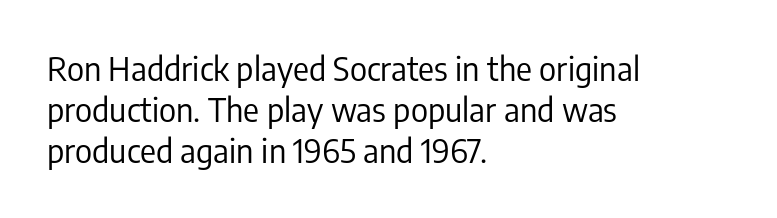
{"serif": "no", "italic": "no", "bold": "no", "weight": "regular", "width": "condensed", "stroke_contrast": "low", "x_height": "medium", "monospaced": "no", "underline": "no", "align": "left", "line_spacing_ratio": 1.24, "letter_spacing": "normal", "letter_spacing_em": 0.0, "glyph_px": 33}
